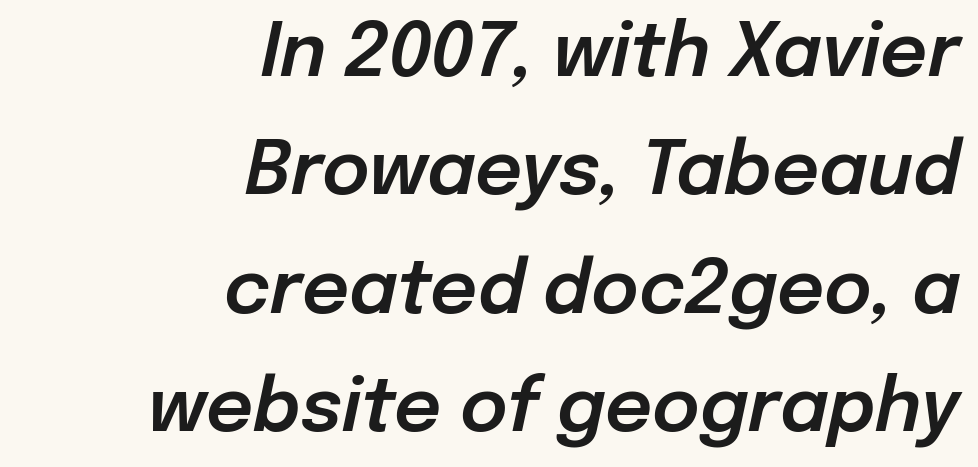
{"italic": "yes", "lean": "right", "slant_degrees": 12, "width": "normal", "stroke_contrast": "low", "x_height": "medium", "monospaced": "no", "underline": "no", "align": "right", "line_spacing": "normal", "line_spacing_ratio": 1.62, "letter_spacing": "normal", "letter_spacing_em": 0.0, "glyph_px": 73}
